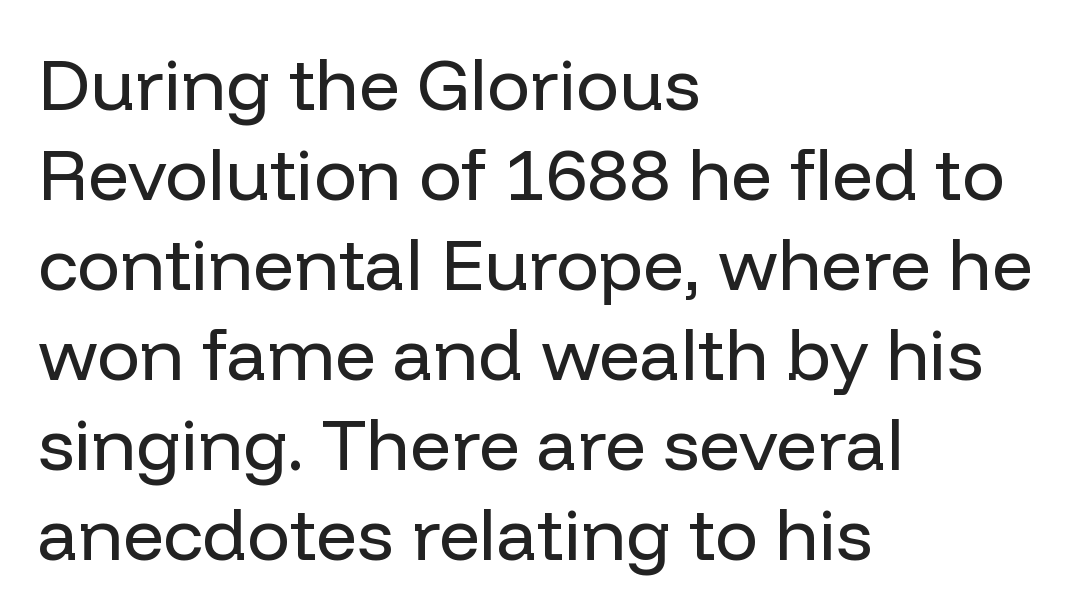
{"serif": "no", "italic": "no", "bold": "no", "weight": "regular", "width": "normal", "stroke_contrast": "low", "x_height": "medium", "monospaced": "no", "underline": "no", "align": "left", "line_spacing": "normal", "line_spacing_ratio": 1.25, "letter_spacing": "normal", "letter_spacing_em": 0.0, "glyph_px": 72}
